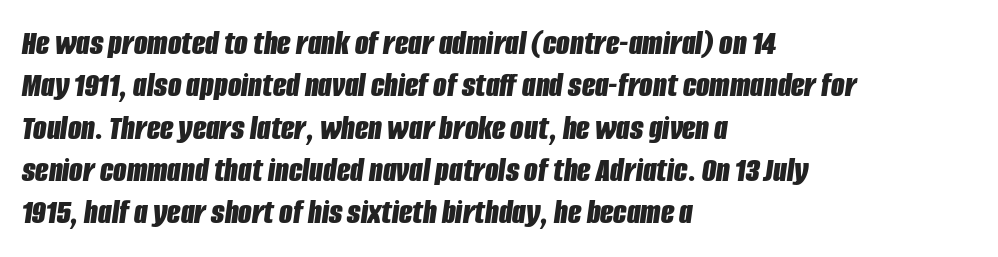
Tracking value appears to be zero — textbook default spacing. Summary of weight: heavy, a full bold. Think of a printed novel: that variable character pitch is what you see here. The words here are not underlined.
